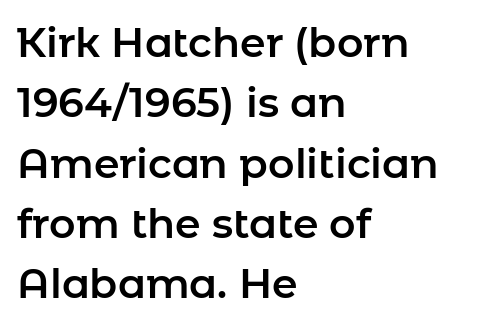
The image shows 41 px sans-serif type, upright; set left-aligned, normal line spacing (1.47x), normal letter spacing, not underlined; low stroke contrast and a medium x-height.
